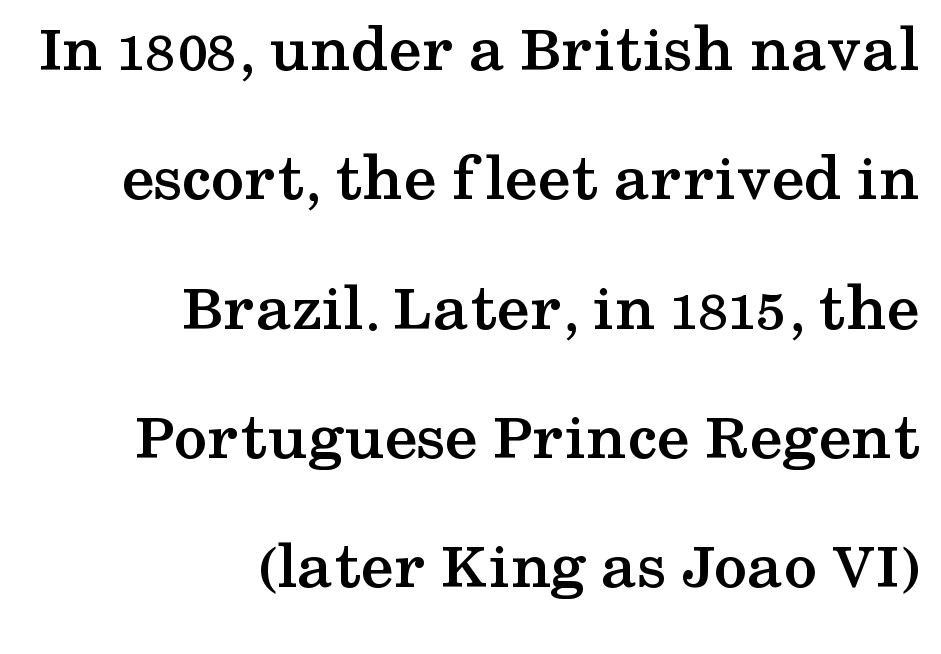
The image shows 67 px semibold, wide serif type, upright; set right-aligned, loose line spacing (1.93x), normal letter spacing, not underlined; medium stroke contrast and a medium x-height.
